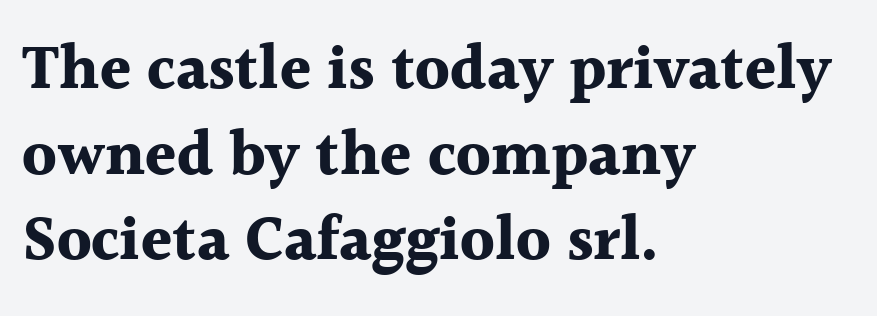
The image shows 63 px bold serif type, upright; set left-aligned, normal line spacing (1.36x), normal letter spacing, not underlined; a medium x-height.
